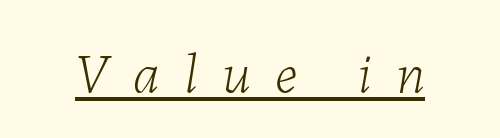
{"italic": "yes", "lean": "right", "slant_degrees": 7, "bold": "no", "weight": "light", "width": "normal", "stroke_contrast": "low", "x_height": "medium", "monospaced": "no", "underline": "yes", "letter_spacing": "wide", "letter_spacing_em": 0.43, "glyph_px": 57}
